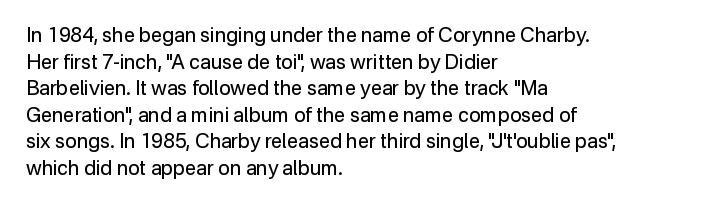
Does the copy run flush right? No — it runs flush left. The block of text has a typical density, with ordinary space between rows. This sample uses plain, unmodified letter spacing. The zone under the glyphs is completely vacant. A roman cut, with each character standing at attention. Stem width sits at or under what a default text font uses.
